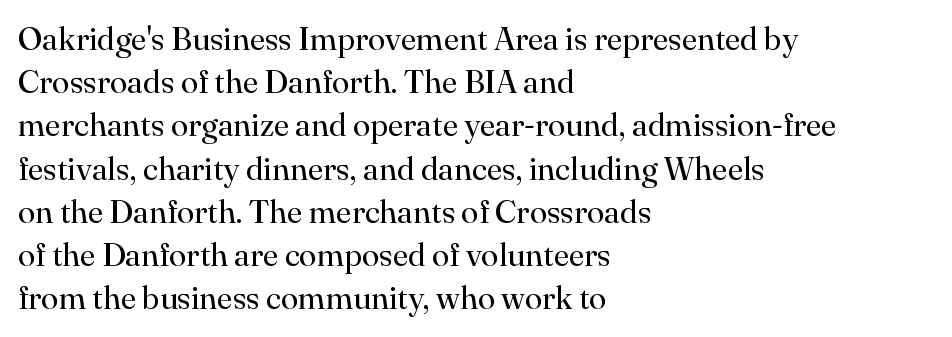
The image shows 32 px regular-weight serif type, upright; set left-aligned, normal line spacing (1.35x), normal letter spacing, not underlined; high stroke contrast and a small x-height.
